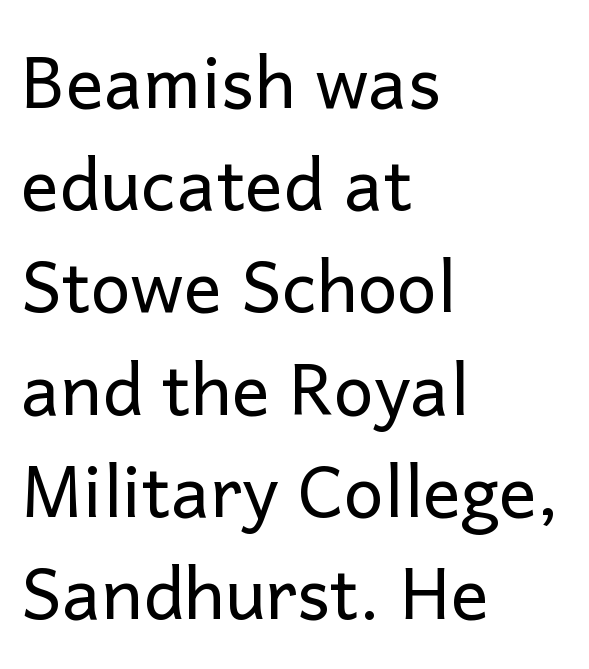
The image shows 71 px regular-weight sans-serif type, upright; set left-aligned, normal line spacing (1.44x), normal letter spacing, not underlined; low stroke contrast and a medium x-height.
